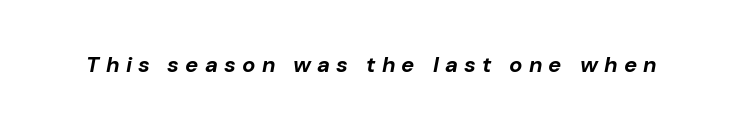
Q: Is the text bold? A: Yes.
Q: Is the text italic (slanted)? A: Yes, it leans right by about 10 degrees.
Q: Is the text underlined? A: No.
Q: Is the spacing between letters normal or unusually wide? A: Unusually wide.
